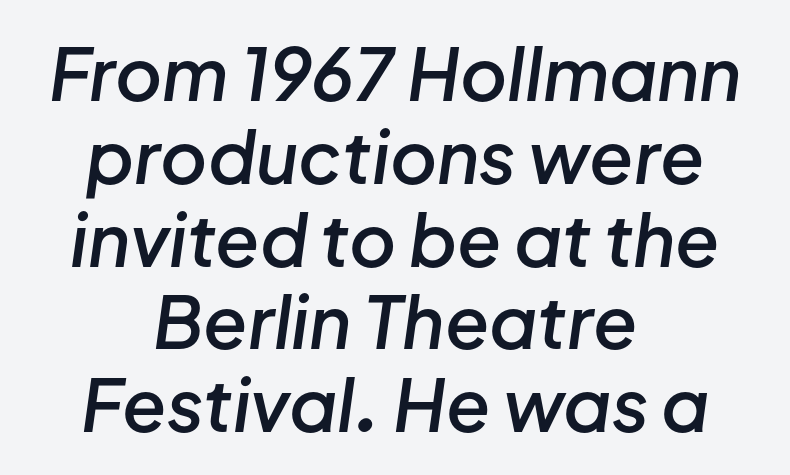
{"italic": "yes", "lean": "right", "slant_degrees": 8, "bold": "semi", "weight": "semibold", "width": "normal", "stroke_contrast": "low", "x_height": "medium", "monospaced": "no", "underline": "no", "align": "center", "line_spacing": "tight", "line_spacing_ratio": 1.15, "letter_spacing": "normal", "letter_spacing_em": 0.0, "glyph_px": 72}
